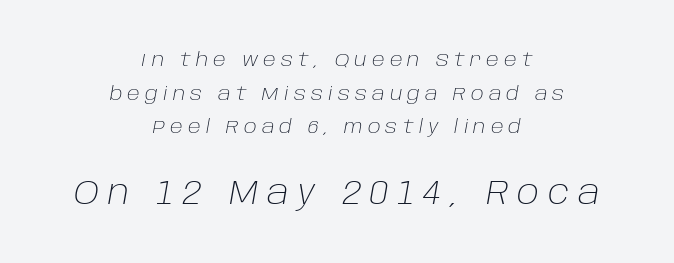
The image shows 33 px light type, italic (leaning right); set centered, line spacing 1.77x, unusually wide letter spacing (+0.27 em), not underlined; the second (bottom) block is 1.74x larger; low stroke contrast and a large x-height.
